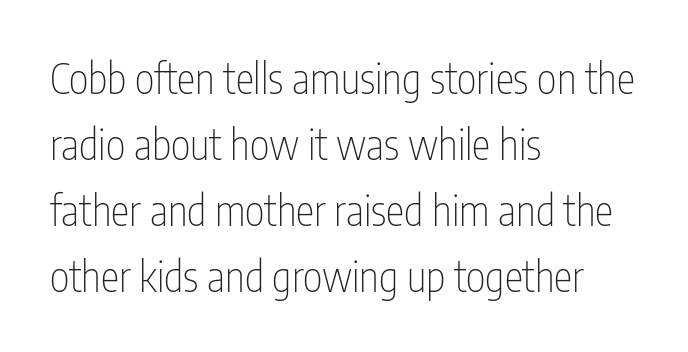
{"serif": "no", "italic": "no", "bold": "no", "weight": "thin", "width": "condensed", "stroke_contrast": "low", "x_height": "medium", "monospaced": "no", "underline": "no", "align": "left", "line_spacing": "normal", "line_spacing_ratio": 1.57, "letter_spacing": "normal", "letter_spacing_em": 0.0, "glyph_px": 42}
